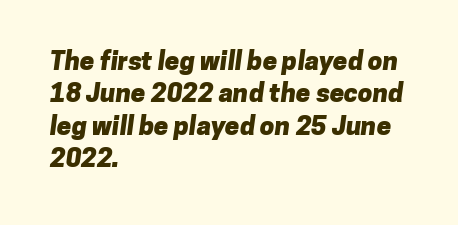
This sample keeps an unexceptional amount of space between lines. How heavy is the stroke? Heavy — this is a bold. Caption: multi-line text, flush left, ragged right. Observe the ordinary spacing: letters are neighbours, not strangers. Descender tails drop into unmarked territory.
